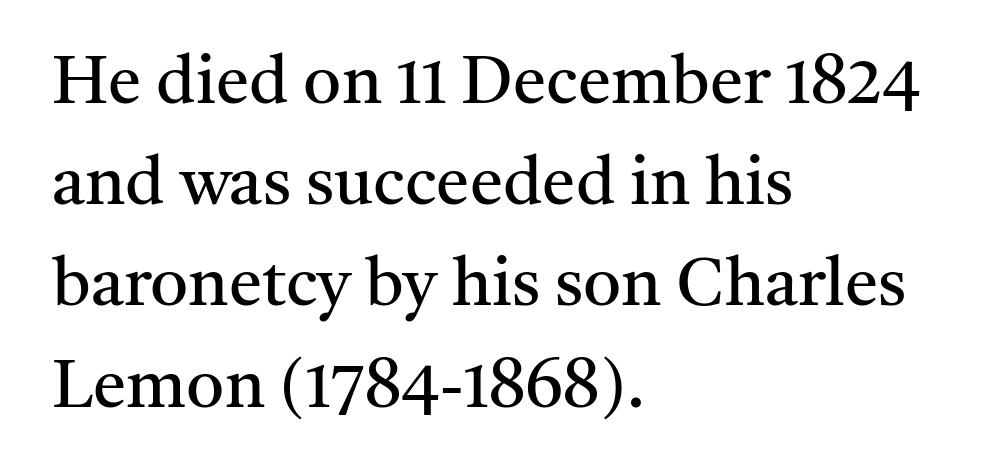
The passage shown is typed in a proportional face where columns would drift. The letters look calm and open, with moderate or lighter stems. Does the type have serifs? Yes, each stem ends in a small foot. A roman cut, with each character standing at attention. Underline: absent. Look at the tracking — it's just the regular setting, nothing added.
